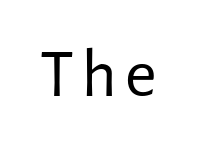
The image shows 69 px regular-weight sans-serif type, upright; set not underlined; low stroke contrast and a medium x-height.
